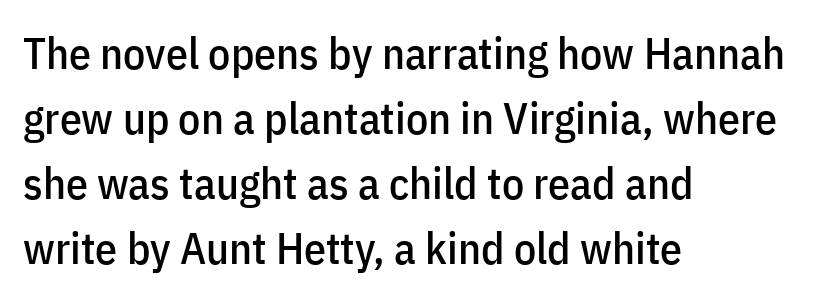
{"serif": "no", "italic": "no", "width": "condensed", "stroke_contrast": "low", "x_height": "medium", "monospaced": "no", "underline": "no", "align": "left", "line_spacing": "normal", "line_spacing_ratio": 1.48, "letter_spacing": "normal", "letter_spacing_em": 0.0, "glyph_px": 44}
